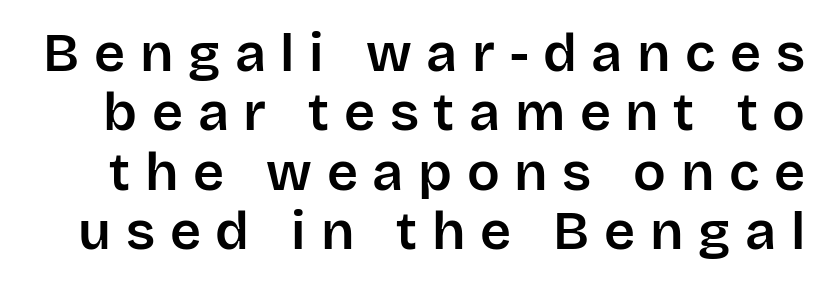
Substantial extra tracking has been applied to these lines. Varying glyph widths throughout — classic text-font behaviour. Italic? Not at all — the glyphs are vertical. The glyphs in this specimen are sans serif.
